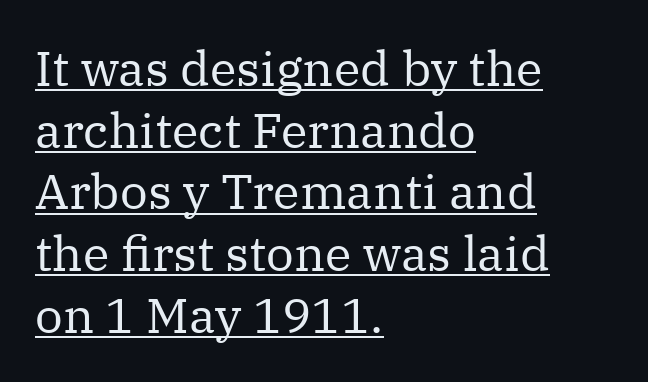
Q: Is the text bold? A: No.
Q: Is the text italic (slanted)? A: No, it is upright.
Q: Is the typeface a serif or a sans-serif typeface? A: Serif.
Q: Is the text underlined? A: Yes.
Q: How is the paragraph aligned? A: Left-aligned.
Q: Is the spacing between letters normal or unusually wide? A: Normal.
Q: Is the spacing between lines tight, normal or loose? A: Normal.
Q: Width (condensed, normal, or wide)? A: Normal.
Q: Stroke contrast? A: Medium.
Q: x-height? A: Medium.
Q: Monospaced? A: No.
